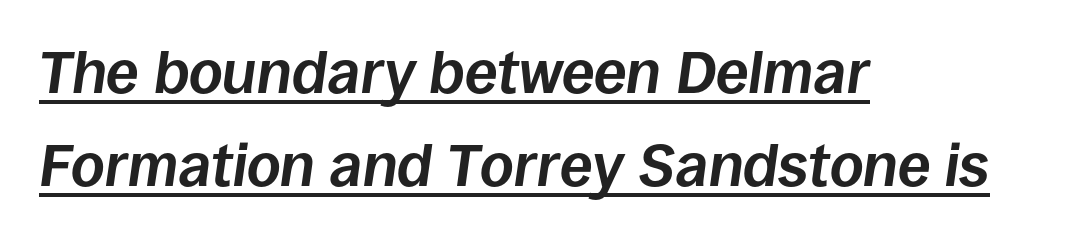
Q: Is the text bold? A: Yes.
Q: Is the text italic (slanted)? A: Yes, it leans right by about 8 degrees.
Q: Is the text underlined? A: Yes.
Q: How is the paragraph aligned? A: Left-aligned.
Q: Is the spacing between letters normal or unusually wide? A: Normal.
Q: Is the spacing between lines tight, normal or loose? A: Normal.
Q: Width (condensed, normal, or wide)? A: Normal.
Q: Stroke contrast? A: Low.
Q: x-height? A: Large.
Q: Monospaced? A: No.
